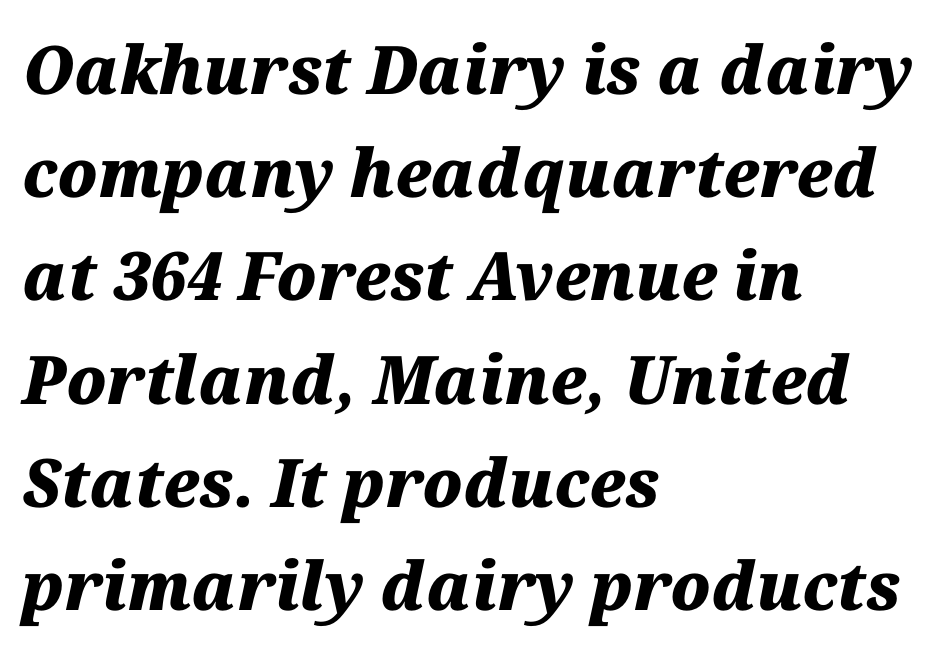
The image shows 67 px heavy type, italic (leaning right); set left-aligned, normal line spacing (1.54x), normal letter spacing, not underlined; medium stroke contrast and a medium x-height.
